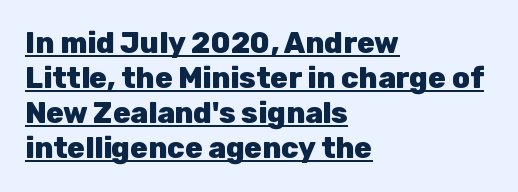
The image shows 29 px heavy sans-serif type, upright; set left-aligned, line spacing 1.21x, normal letter spacing, underlined; low stroke contrast and a medium x-height.
